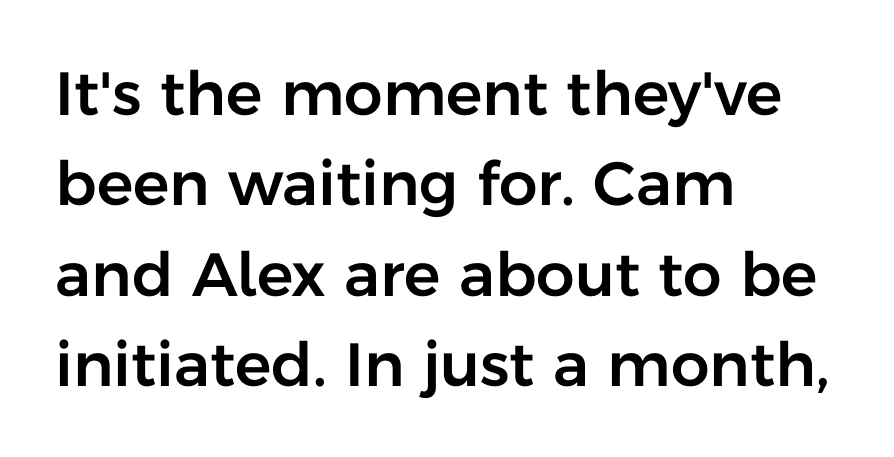
{"serif": "no", "italic": "no", "width": "normal", "stroke_contrast": "low", "x_height": "medium", "monospaced": "no", "underline": "no", "align": "left", "line_spacing": "normal", "line_spacing_ratio": 1.48, "letter_spacing": "normal", "letter_spacing_em": 0.0, "glyph_px": 61}
